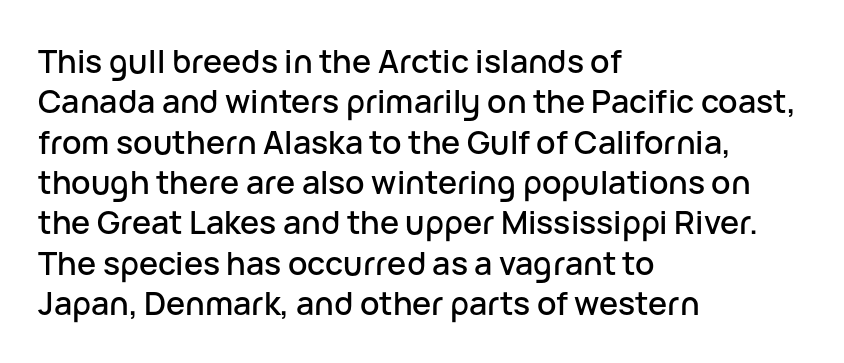
{"serif": "no", "italic": "no", "width": "normal", "stroke_contrast": "low", "x_height": "medium", "monospaced": "no", "underline": "no", "align": "left", "line_spacing": "normal", "line_spacing_ratio": 1.26, "letter_spacing": "normal", "letter_spacing_em": 0.0, "glyph_px": 32}
